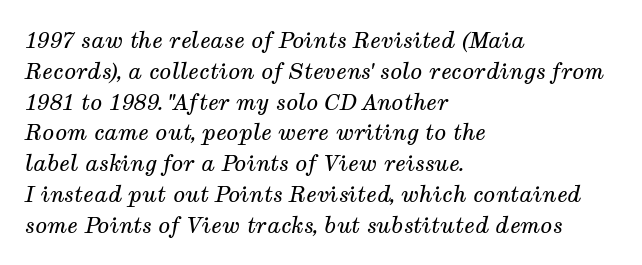
The image shows 22 px text type, italic (leaning right); set left-aligned, normal line spacing (1.4x), normal letter spacing, not underlined.
